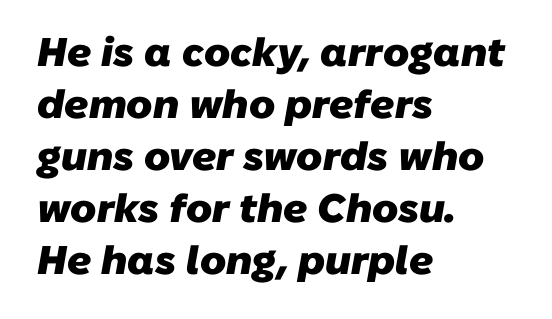
{"serif": "no", "bold": "yes", "weight": "heavy", "width": "normal", "stroke_contrast": "low", "x_height": "medium", "monospaced": "no", "underline": "no", "align": "left", "line_spacing": "normal", "line_spacing_ratio": 1.3, "letter_spacing": "normal", "letter_spacing_em": 0.0, "glyph_px": 40}
